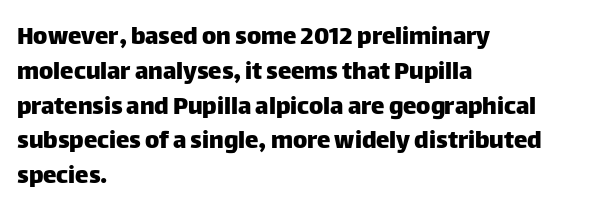
Students, observe: this is what conventionally led text looks like. This sample uses plain, unmodified letter spacing. Nobody drew a line under any word here. The typesetter chose a ragged-right arrangement here. Style check: upright.
